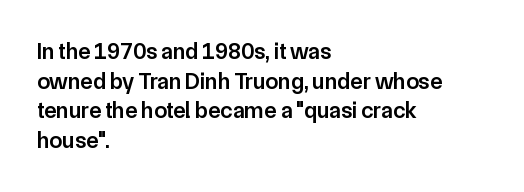
{"italic": "no", "bold": "semi", "underline": "no", "align": "left", "line_spacing": "normal", "line_spacing_ratio": 1.29, "letter_spacing": "normal", "letter_spacing_em": 0.0, "glyph_px": 23}
